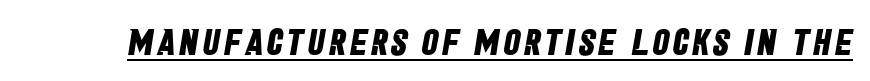
{"serif": "no", "bold": "yes", "weight": "bold", "width": "condensed", "stroke_contrast": "low", "x_height": "large", "monospaced": "no", "underline": "yes", "glyph_px": 37}
